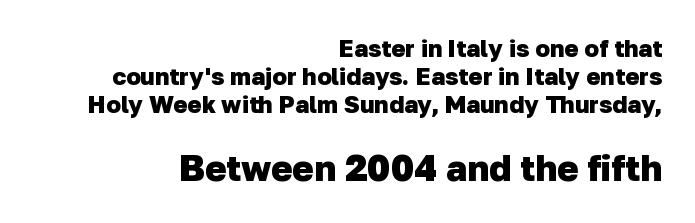
The image shows 36 px heavy sans-serif type; set right-aligned, line spacing 1.16x, normal letter spacing, not underlined; the second (bottom) block is 1.5x larger; low stroke contrast and a medium x-height.
